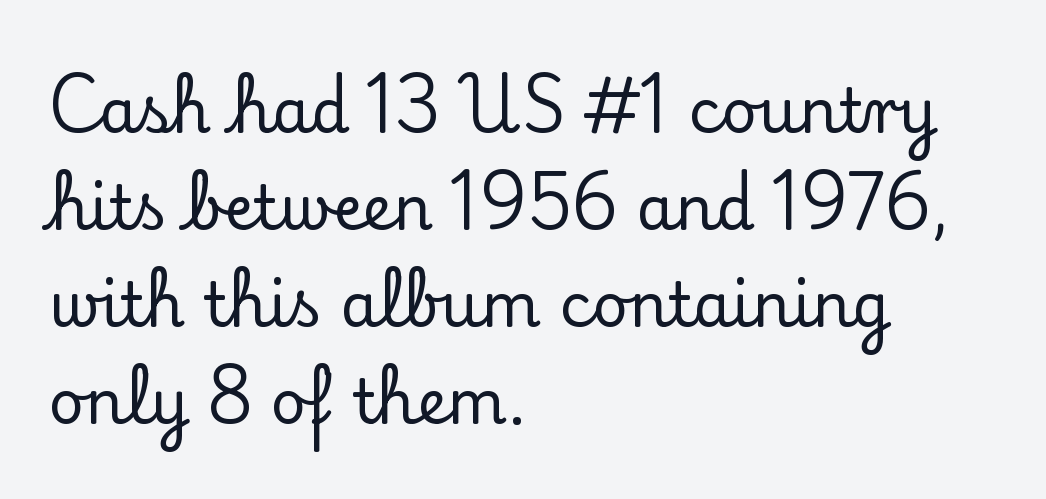
Lines of text with bare space underneath. Here the glyphs are tracked normally, forming tight word shapes. I'd call this a serif setting — the letters wear small feet. Compared with typical paragraphs, the rows here are spaced about the same. Reading down the block, your eye returns to a fixed left position each line.
